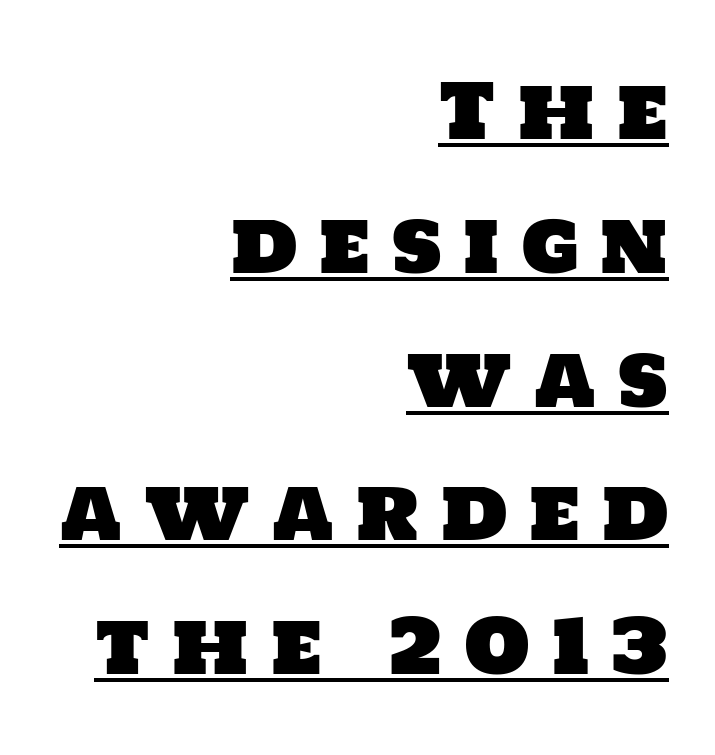
The image shows 76 px sans-serif type; set right-aligned, line spacing 1.76x, unusually wide letter spacing (+0.29 em), underlined; low stroke contrast and a large x-height.
